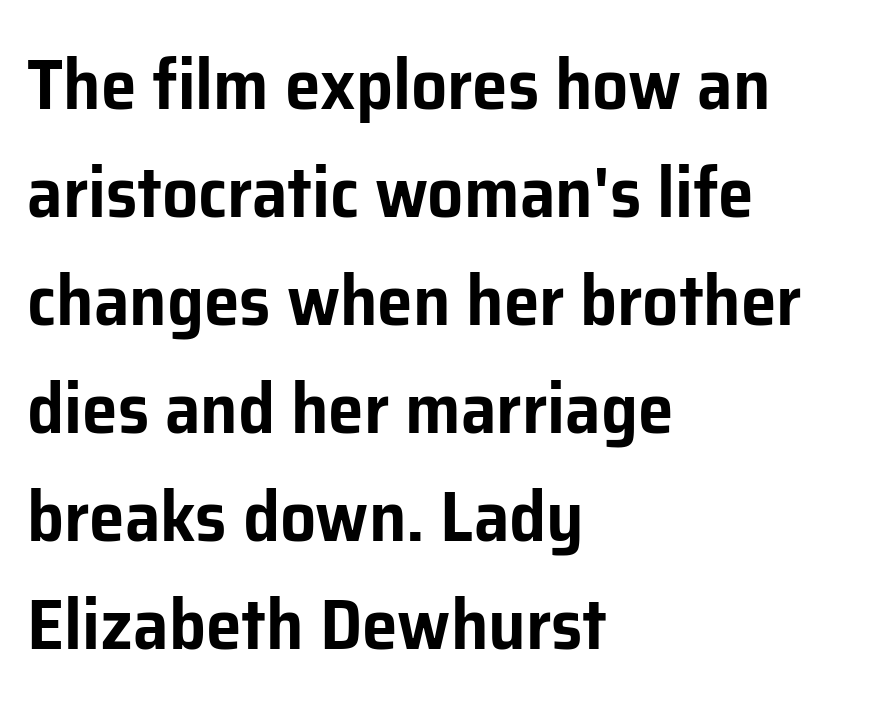
The image shows 72 px sans-serif type, upright; set left-aligned, normal line spacing (1.5x), normal letter spacing, not underlined; low stroke contrast and a medium x-height.
